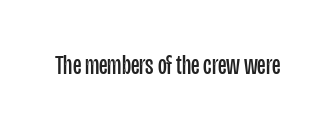
{"italic": "no", "bold": "no", "underline": "no", "letter_spacing": "normal", "letter_spacing_em": 0.0, "glyph_px": 27}
